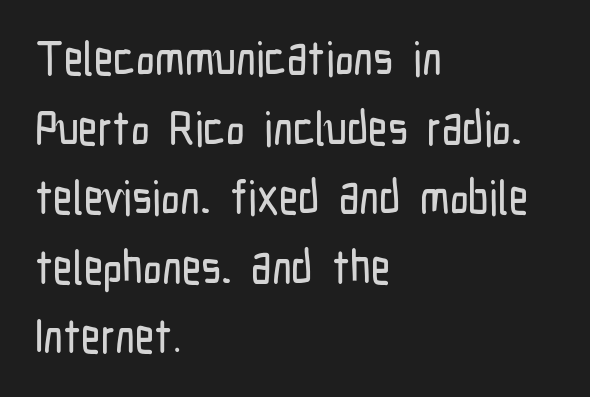
{"serif": "no", "italic": "no", "width": "condensed", "stroke_contrast": "low", "x_height": "medium", "monospaced": "no", "underline": "no", "align": "left", "line_spacing": "normal", "line_spacing_ratio": 1.48, "letter_spacing": "normal", "letter_spacing_em": 0.0, "glyph_px": 47}
